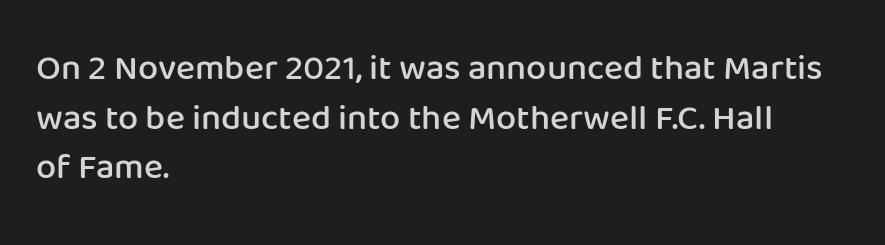
Q: Is the text bold? A: Semi-bold.
Q: Is the text italic (slanted)? A: No, it is upright.
Q: Is the typeface a serif or a sans-serif typeface? A: Sans-serif.
Q: Is the text underlined? A: No.
Q: How is the paragraph aligned? A: Left-aligned.
Q: Is the spacing between letters normal or unusually wide? A: Normal.
Q: Is the spacing between lines tight, normal or loose? A: Normal.
Q: Width (condensed, normal, or wide)? A: Normal.
Q: Stroke contrast? A: Low.
Q: x-height? A: Medium.
Q: Monospaced? A: No.
